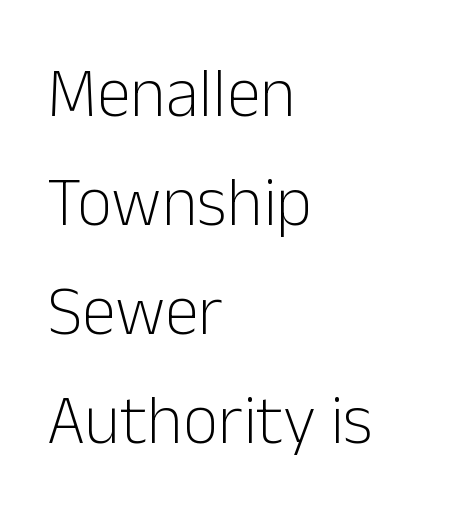
The image shows 69 px light sans-serif type, upright; set left-aligned, normal line spacing (1.58x), normal letter spacing, not underlined; low stroke contrast and a medium x-height.
